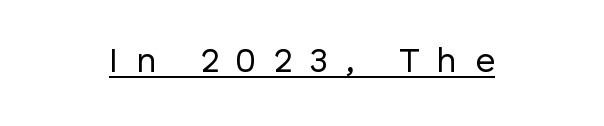
Q: Is the text bold? A: No.
Q: Is the text italic (slanted)? A: No, it is upright.
Q: Is the typeface a serif or a sans-serif typeface? A: Sans-serif.
Q: Is the text underlined? A: Yes.
Q: How is the paragraph aligned? A: Centered.
Q: Is the spacing between letters normal or unusually wide? A: Unusually wide.
Q: Width (condensed, normal, or wide)? A: Normal.
Q: Stroke contrast? A: Low.
Q: x-height? A: Medium.
Q: Monospaced? A: No.
